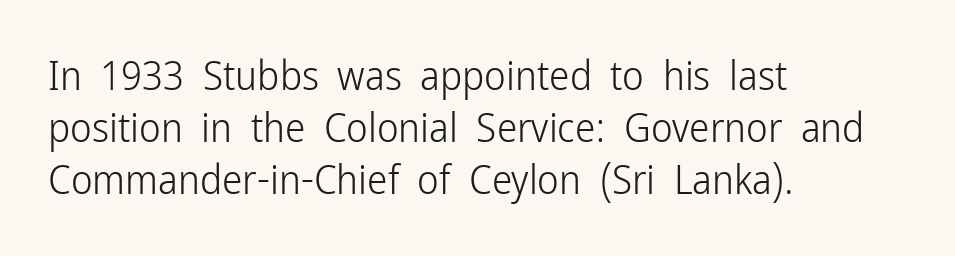
Think of a printed novel: that variable character pitch is what you see here. Normally led — the rows are evenly, conventionally spaced. Stroke terminals: plain, sans-serif. Upright lettering throughout. Letters rest on an invisible, unmarked baseline.
